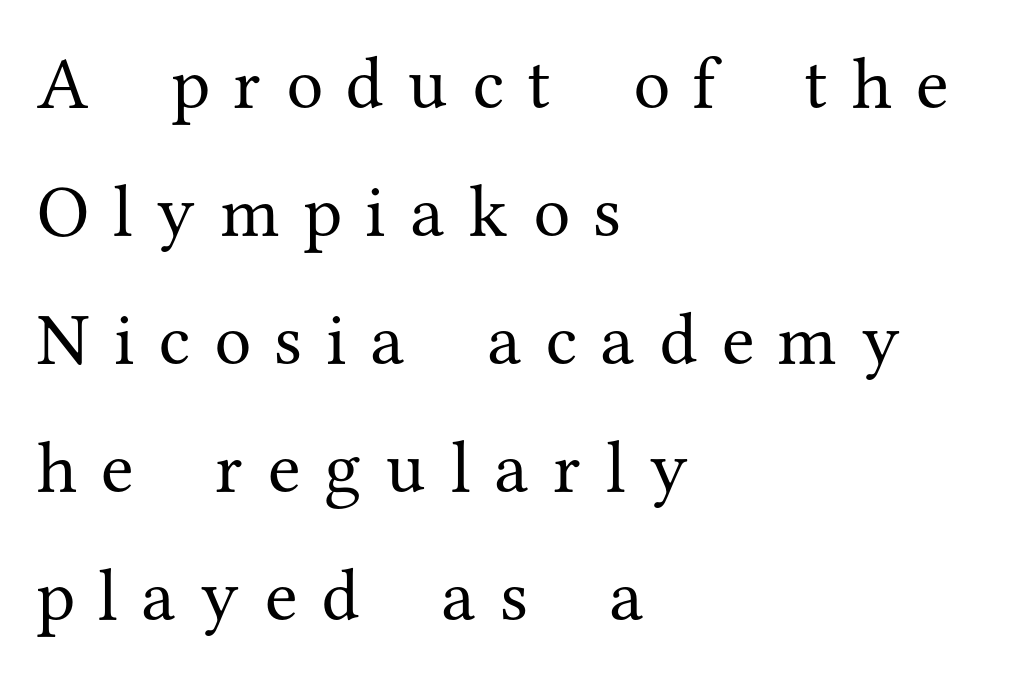
{"serif": "yes", "italic": "no", "bold": "no", "weight": "regular", "width": "normal", "stroke_contrast": "medium", "x_height": "medium", "monospaced": "no", "underline": "no", "align": "left", "line_spacing_ratio": 1.73, "letter_spacing": "wide", "letter_spacing_em": 0.33, "glyph_px": 74}
